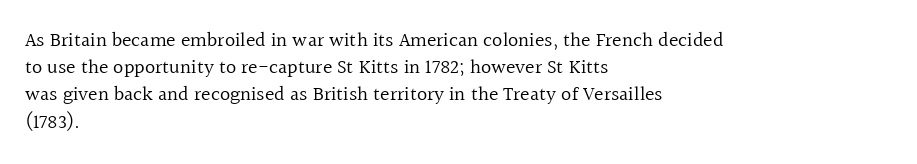
The image shows 20 px text type, upright; set left-aligned, normal line spacing (1.36x), normal letter spacing, not underlined.
